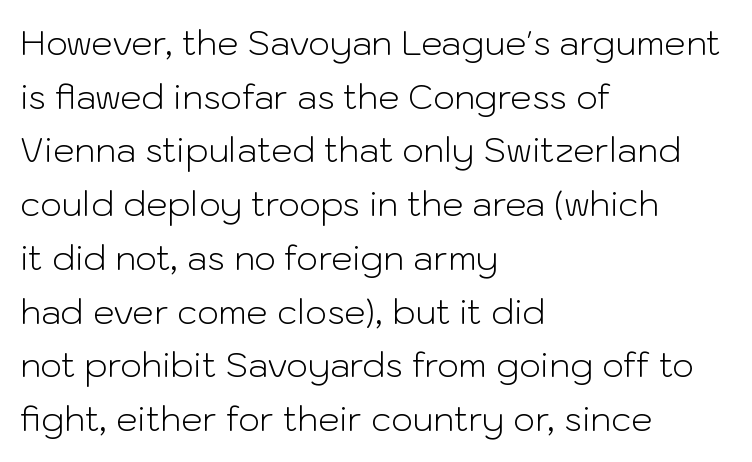
The image shows 34 px light sans-serif type, upright; set left-aligned, normal line spacing (1.58x), normal letter spacing, not underlined; low stroke contrast and a medium x-height.
